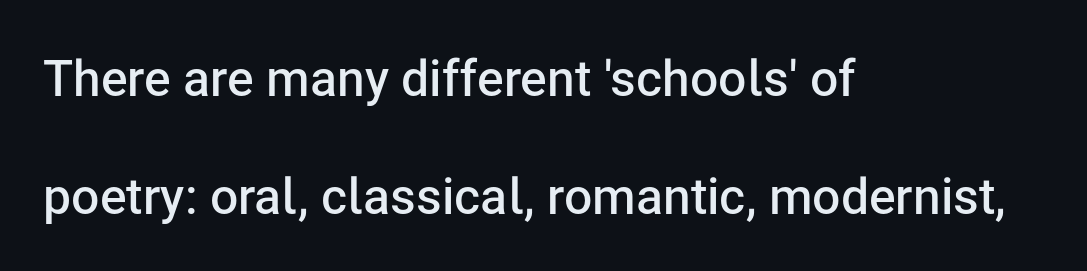
The leading is generous, giving the passage an open texture. Tracking here is standard; glyphs follow each other at the usual distance. These lines are rendered in a variable-pitch font. Set as a demibold, roughly 600 on the weight scale.
